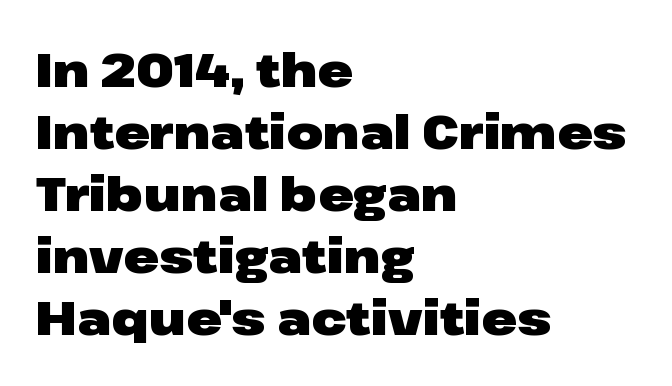
{"serif": "no", "italic": "no", "bold": "yes", "weight": "heavy", "width": "wide", "stroke_contrast": "low", "x_height": "medium", "monospaced": "no", "underline": "no", "align": "left", "line_spacing": "normal", "line_spacing_ratio": 1.32, "letter_spacing": "normal", "letter_spacing_em": 0.0, "glyph_px": 47}
